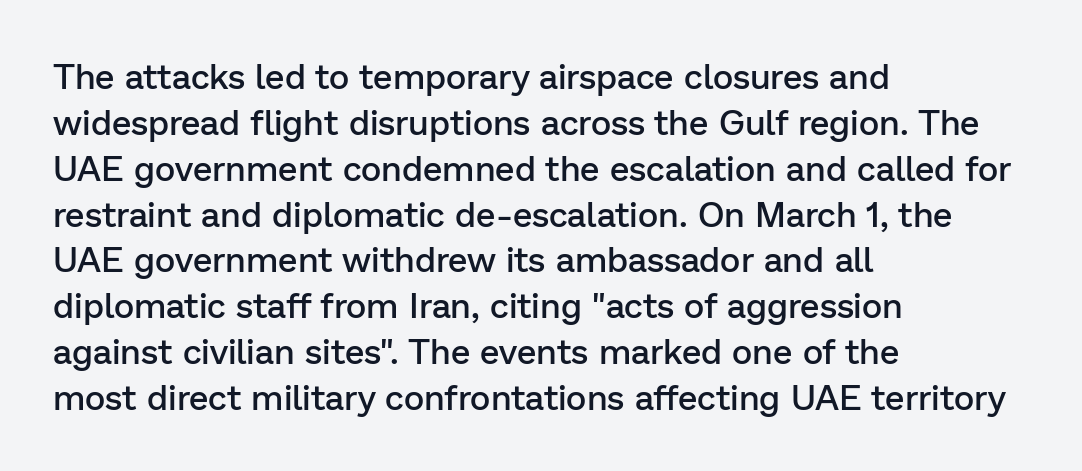
{"serif": "no", "italic": "no", "bold": "semi", "weight": "semibold", "width": "normal", "stroke_contrast": "low", "x_height": "medium", "monospaced": "no", "underline": "no", "align": "left", "line_spacing": "normal", "line_spacing_ratio": 1.31, "letter_spacing": "normal", "letter_spacing_em": 0.0, "glyph_px": 35}
